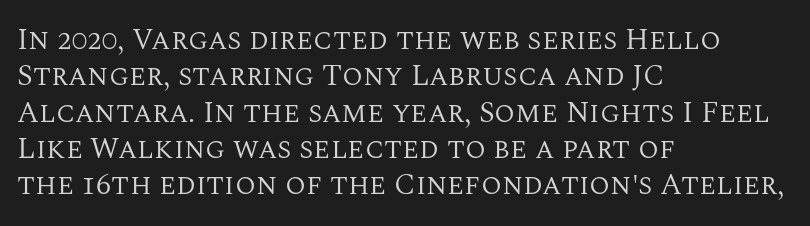
The image shows 30 px regular-weight serif type, upright; set left-aligned, line spacing 1.21x, normal letter spacing, not underlined; medium stroke contrast and a large x-height.
